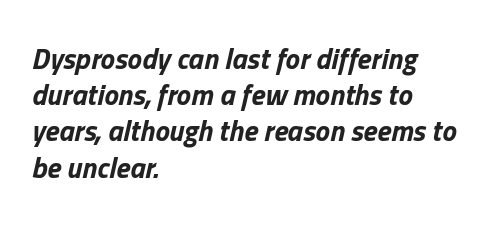
The image shows 29 px bold type, italic (leaning right); set left-aligned, normal line spacing (1.25x), normal letter spacing, not underlined; low stroke contrast and a medium x-height.
